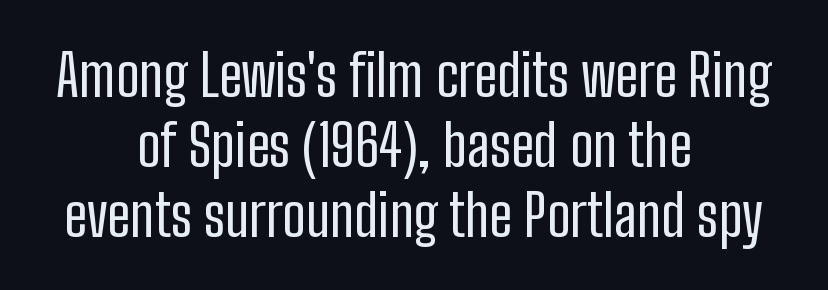
The image shows 58 px regular-weight, condensed sans-serif type, upright; set centered, line spacing 1.21x, normal letter spacing, not underlined; low stroke contrast and a medium x-height.
